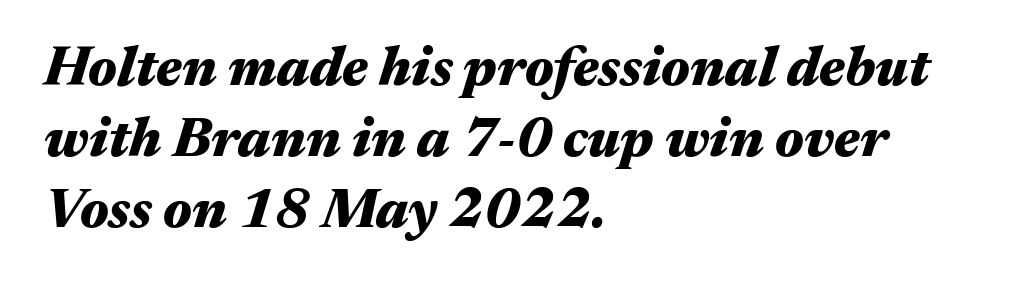
Q: Is the text bold? A: Yes.
Q: Is the text italic (slanted)? A: Yes, it leans right by about 17 degrees.
Q: Is the text underlined? A: No.
Q: How is the paragraph aligned? A: Left-aligned.
Q: Is the spacing between letters normal or unusually wide? A: Normal.
Q: Is the spacing between lines tight, normal or loose? A: Normal.
Q: Width (condensed, normal, or wide)? A: Wide.
Q: Stroke contrast? A: Medium.
Q: x-height? A: Medium.
Q: Monospaced? A: No.
